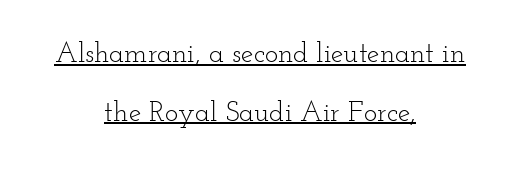
The image shows 28 px light, wide serif type, upright; set centered, loose line spacing (2.09x), normal letter spacing, underlined; low stroke contrast and a small x-height.
